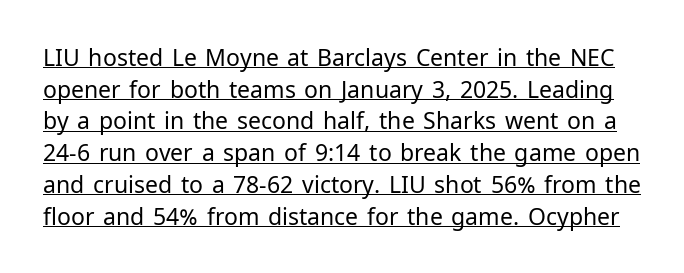
The image shows 23 px text type, upright; set normal line spacing (1.38x), normal letter spacing, underlined.
